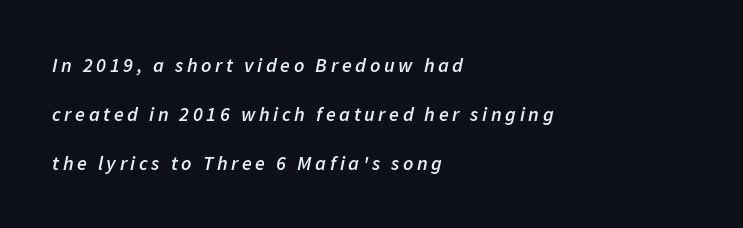
A bit beefed up — I'd call it semibold rather than bold. When letters slant like this, we call the style italic. Airy leading. Leftover space on each line is placed entirely after the last word. Words float on clear page, feet unadorned.
